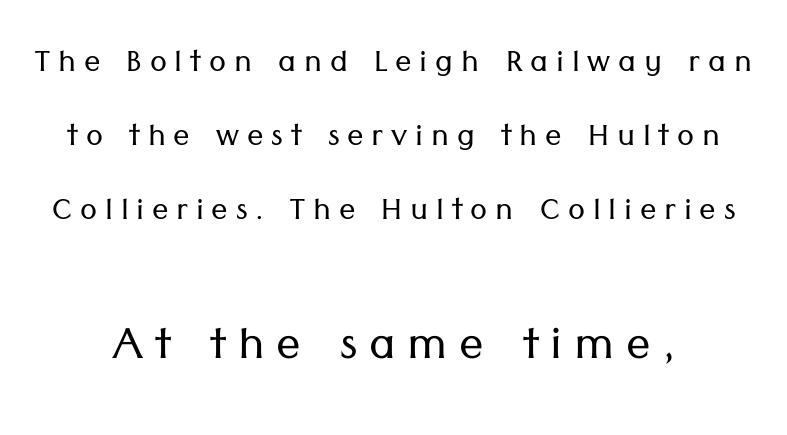
Q: Is the text bold? A: No.
Q: Is the text italic (slanted)? A: No, it is upright.
Q: Is the typeface a serif or a sans-serif typeface? A: Sans-serif.
Q: Is the text underlined? A: No.
Q: Which block of text is set in a larger size, the first (top) or the second (bottom)? A: The second (bottom) one.
Q: Width (condensed, normal, or wide)? A: Normal.
Q: Stroke contrast? A: Low.
Q: x-height? A: Medium.
Q: Monospaced? A: No.
